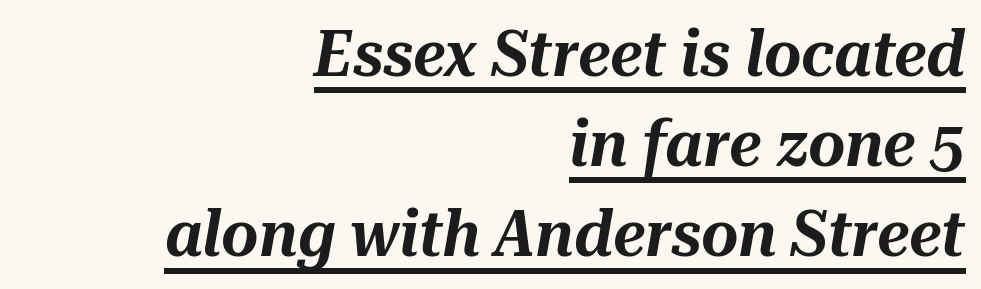
The image shows 64 px text type, italic (leaning right); set right-aligned, normal line spacing (1.41x), normal letter spacing, underlined; medium stroke contrast and a medium x-height.
